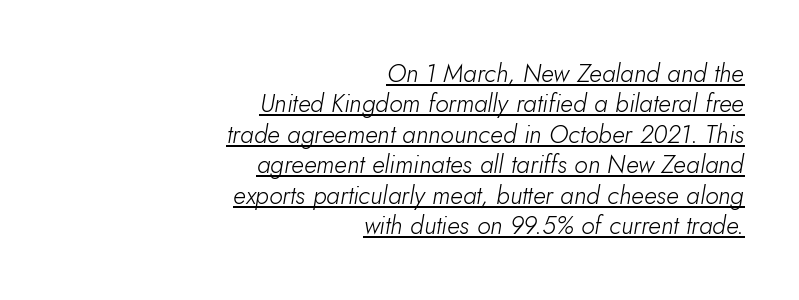
{"italic": "yes", "lean": "right", "slant_degrees": 5, "bold": "no", "underline": "yes", "align": "right", "line_spacing_ratio": 1.22, "letter_spacing": "normal", "letter_spacing_em": 0.0, "glyph_px": 25}
